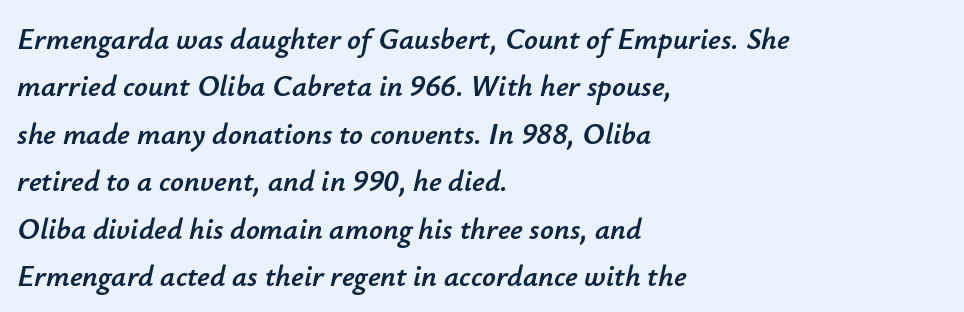
Q: Is the text italic (slanted)? A: Yes, it leans right by about 12 degrees.
Q: Is the text underlined? A: No.
Q: How is the paragraph aligned? A: Left-aligned.
Q: Is the spacing between letters normal or unusually wide? A: Normal.
Q: Is the spacing between lines tight, normal or loose? A: Normal.
Q: Width (condensed, normal, or wide)? A: Normal.
Q: Stroke contrast? A: Low.
Q: x-height? A: Small.
Q: Monospaced? A: No.
